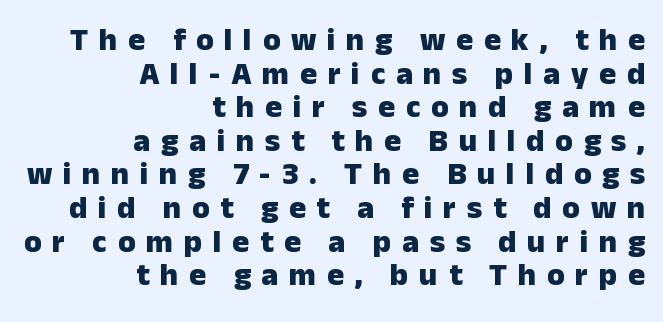
The image shows 32 px heavy sans-serif type, upright; set right-aligned, tight line spacing (1.05x), unusually wide letter spacing (+0.33 em), not underlined; low stroke contrast and a medium x-height.
